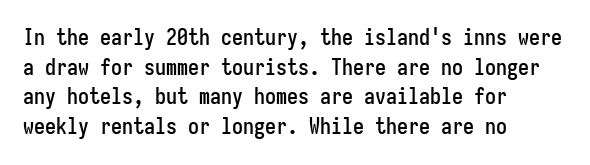
The image shows 22 px text type, upright; set left-aligned, normal line spacing (1.35x), normal letter spacing, not underlined.
